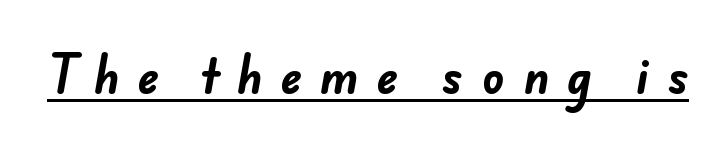
The image shows 45 px bold sans-serif type; set unusually wide letter spacing (+0.41 em), underlined; low stroke contrast and a small x-height.
